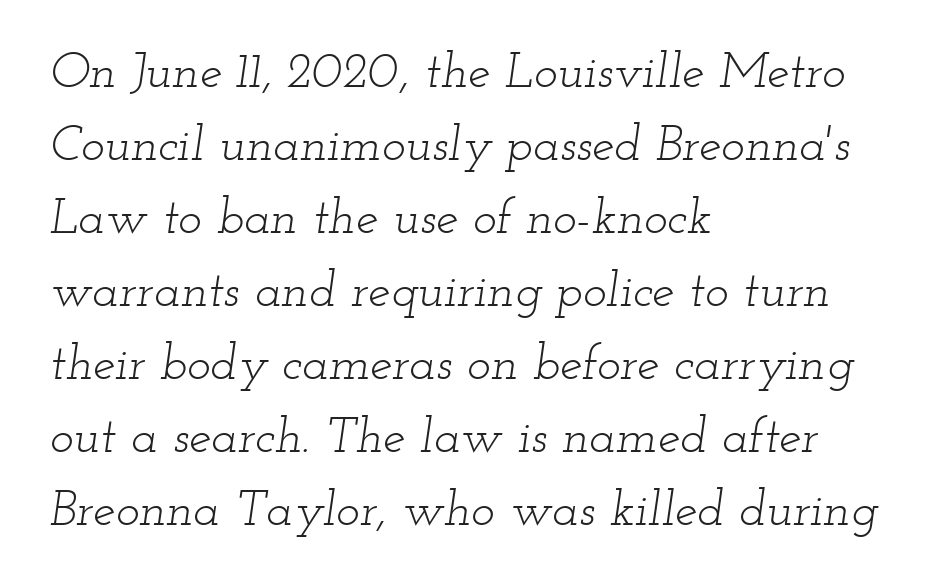
The image shows 50 px light, wide serif type, italic (leaning right); set left-aligned, normal line spacing (1.46x), normal letter spacing, not underlined; low stroke contrast and a small x-height.
